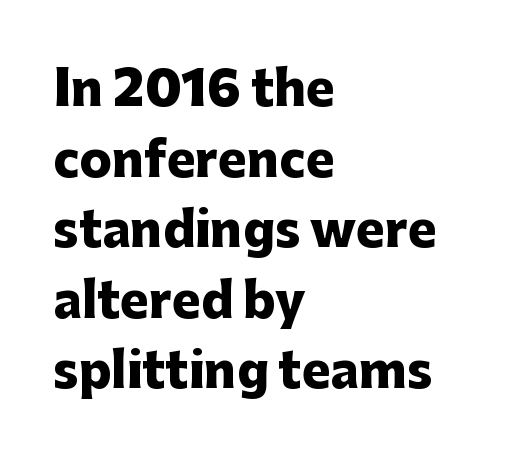
The type is set solid horizontally, with unmodified tracking. The ragged edge is on the right, which tells us the setting is flush left. Quick note: interline space is typical. A sans-serif font was chosen for this passage. Has an underline been added? It has not.
